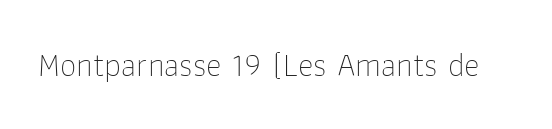
Q: Is the text bold? A: No.
Q: Is the text italic (slanted)? A: No, it is upright.
Q: Is the typeface a serif or a sans-serif typeface? A: Sans-serif.
Q: Is the text underlined? A: No.
Q: Is the spacing between letters normal or unusually wide? A: Normal.
Q: Width (condensed, normal, or wide)? A: Normal.
Q: Stroke contrast? A: Low.
Q: x-height? A: Medium.
Q: Monospaced? A: No.
